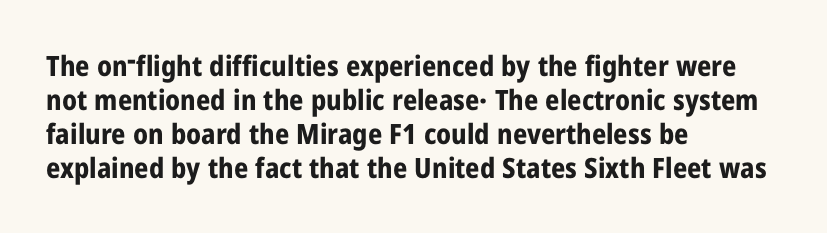
The image shows 28 px bold, condensed sans-serif type, upright; set left-aligned, line spacing 1.21x, normal letter spacing, not underlined; low stroke contrast and a medium x-height.
